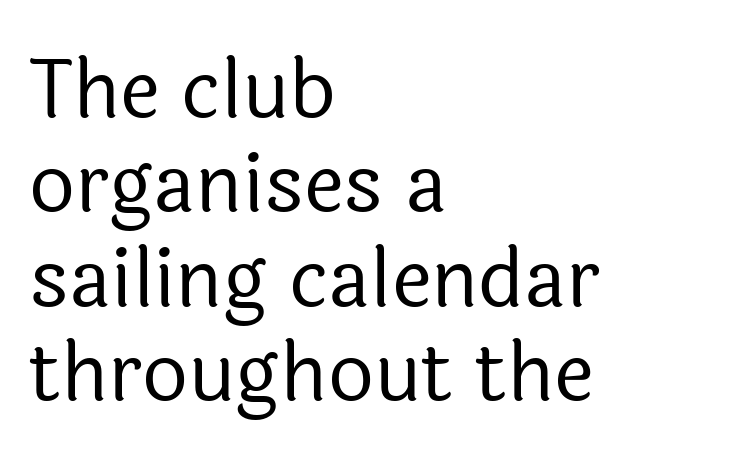
Tracking here is standard; glyphs follow each other at the usual distance. The glyphs in this specimen are sans serif. The lettering stays uniformly vertical, giving the passage a roman look. Leftover space on each line is placed entirely after the last word.
